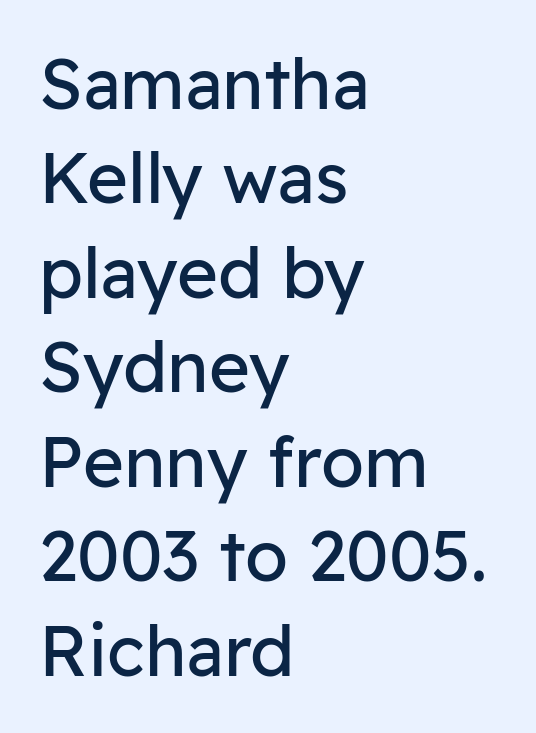
{"serif": "no", "italic": "no", "bold": "no", "weight": "regular", "width": "normal", "stroke_contrast": "low", "x_height": "medium", "monospaced": "no", "underline": "no", "align": "left", "line_spacing": "normal", "line_spacing_ratio": 1.35, "letter_spacing": "normal", "letter_spacing_em": 0.0, "glyph_px": 70}
